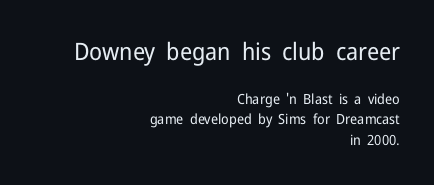
Q: Is the text bold? A: No.
Q: Is the text italic (slanted)? A: No, it is upright.
Q: Is the text underlined? A: No.
Q: How is the paragraph aligned? A: Right-aligned.
Q: Is the spacing between letters normal or unusually wide? A: Normal.
Q: Is the spacing between lines tight, normal or loose? A: Normal.
Q: Which block of text is set in a larger size, the first (top) or the second (bottom)? A: The first (top) one.
